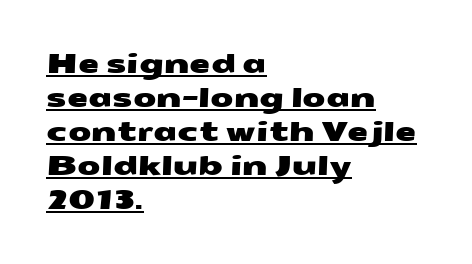
{"underline": "yes", "align": "left", "line_spacing": "normal", "line_spacing_ratio": 1.26, "letter_spacing": "normal", "letter_spacing_em": 0.0, "glyph_px": 27}
